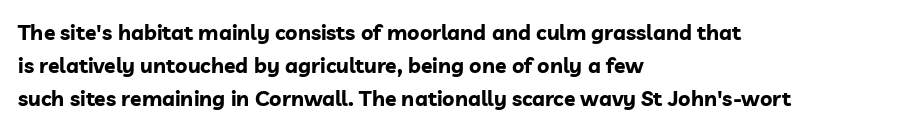
The image shows 21 px bold type, upright; set left-aligned, normal line spacing (1.58x), normal letter spacing, not underlined.
